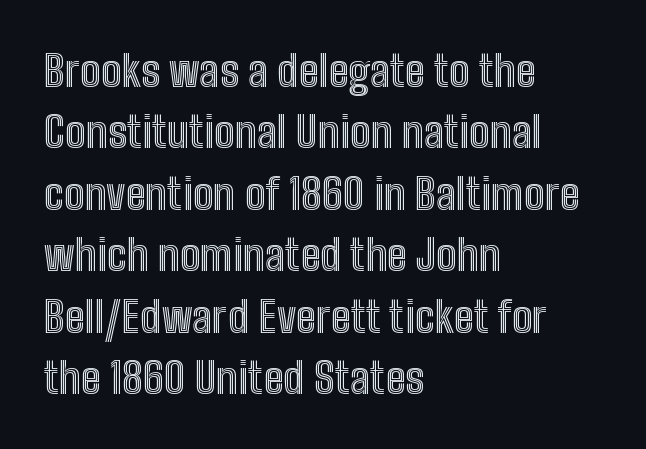
Q: Is the text italic (slanted)? A: No, it is upright.
Q: Is the text underlined? A: No.
Q: How is the paragraph aligned? A: Left-aligned.
Q: Is the spacing between letters normal or unusually wide? A: Normal.
Q: Is the spacing between lines tight, normal or loose? A: Normal.
Q: Width (condensed, normal, or wide)? A: Condensed.
Q: x-height? A: Medium.
Q: Monospaced? A: No.
